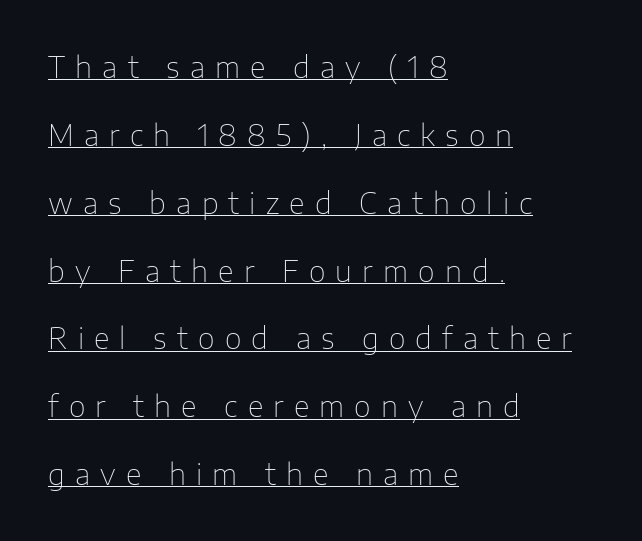
Heaviness? Minimal to ordinary, like unemphasized prose. The passage is arranged the way most books set body copy — flush left. Honestly, the underline is the first thing you notice here. The letters advance in unequal steps, a hallmark of proportional type. Does the leading feel generous? Absolutely, it's lavish.
